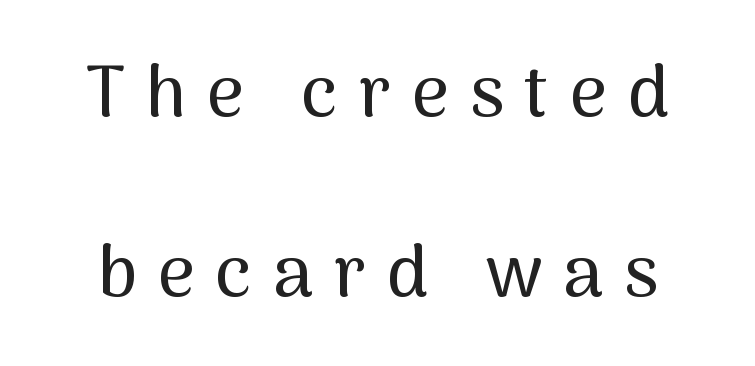
Q: Is the text italic (slanted)? A: No, it is upright.
Q: Is the typeface a serif or a sans-serif typeface? A: Sans-serif.
Q: Is the text underlined? A: No.
Q: Is the spacing between letters normal or unusually wide? A: Unusually wide.
Q: Is the spacing between lines tight, normal or loose? A: Loose.
Q: Width (condensed, normal, or wide)? A: Normal.
Q: Stroke contrast? A: Medium.
Q: x-height? A: Medium.
Q: Monospaced? A: No.
